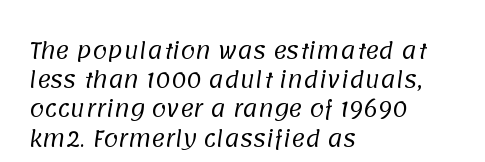
The image shows 21 px text type; set left-aligned, normal line spacing (1.39x), normal letter spacing, not underlined.
